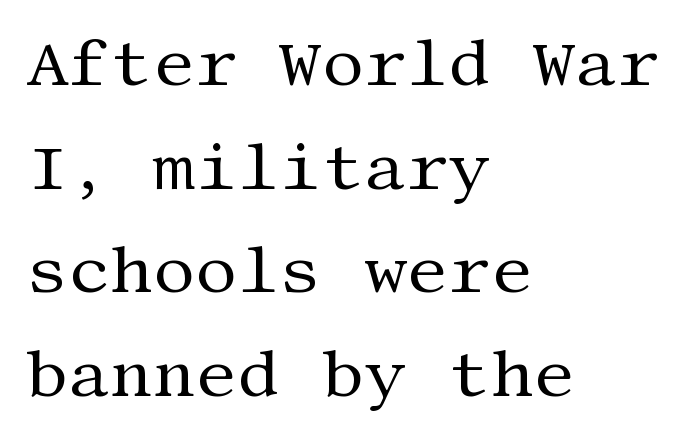
{"serif": "yes", "italic": "no", "bold": "no", "weight": "regular", "width": "normal", "stroke_contrast": "medium", "x_height": "large", "underline": "no", "align": "left", "line_spacing": "normal", "line_spacing_ratio": 1.57, "letter_spacing": "normal", "letter_spacing_em": 0.0, "glyph_px": 66}
